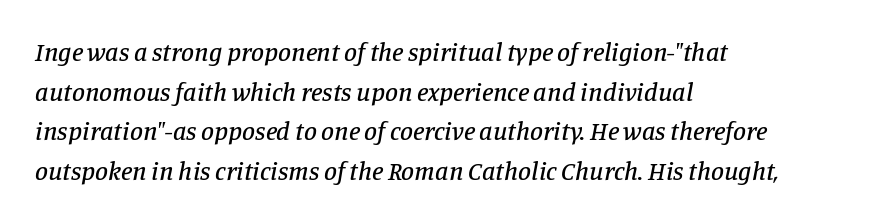
This sample uses an oblique cut, with every glyph tilted off the vertical. Summary of vertical rhythm: regular, with standard interline spacing. Layout note: lines flush left. The line texture is even and compact thanks to regular tracking. The glyphs are unaccompanied by any horizontal stroke below them.
